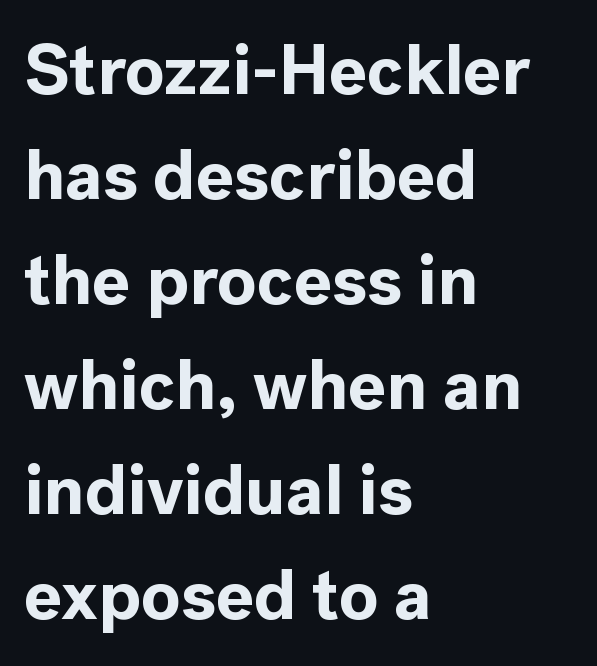
The image shows 71 px bold sans-serif type, upright; set left-aligned, normal line spacing (1.48x), normal letter spacing, not underlined; a medium x-height.
